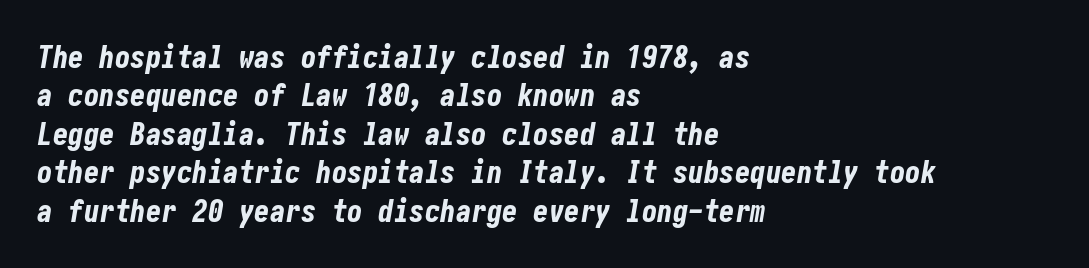
The image shows 31 px bold, condensed type, italic (leaning right); set left-aligned, line spacing 1.24x, normal letter spacing, not underlined; low stroke contrast and a medium x-height.
